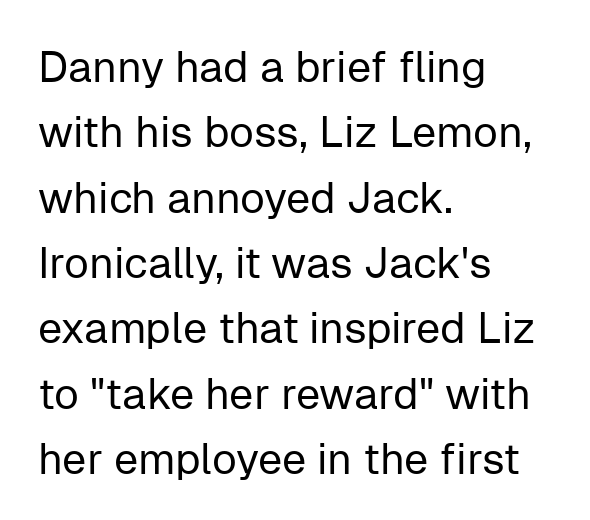
The image shows 43 px regular-weight sans-serif type, upright; set left-aligned, normal line spacing (1.52x), normal letter spacing, not underlined; low stroke contrast and a medium x-height.
